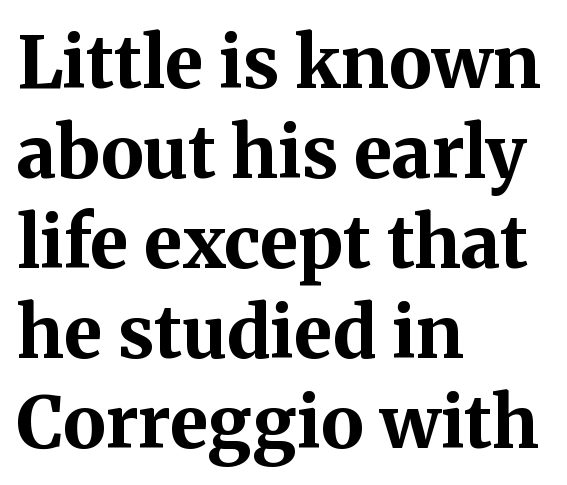
Q: Is the text bold? A: Yes.
Q: Is the text italic (slanted)? A: No, it is upright.
Q: Is the typeface a serif or a sans-serif typeface? A: Serif.
Q: Is the text underlined? A: No.
Q: How is the paragraph aligned? A: Left-aligned.
Q: Is the spacing between letters normal or unusually wide? A: Normal.
Q: Is the spacing between lines tight, normal or loose? A: Normal.
Q: Width (condensed, normal, or wide)? A: Normal.
Q: Stroke contrast? A: Medium.
Q: x-height? A: Medium.
Q: Monospaced? A: No.
